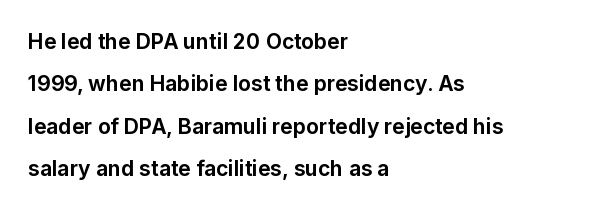
Q: Is the text bold? A: Yes.
Q: Is the text italic (slanted)? A: No, it is upright.
Q: Is the text underlined? A: No.
Q: How is the paragraph aligned? A: Left-aligned.
Q: Is the spacing between letters normal or unusually wide? A: Normal.
Q: Is the spacing between lines tight, normal or loose? A: Loose.
